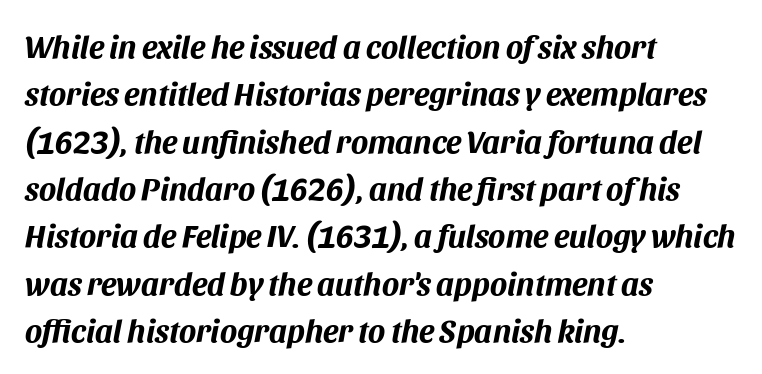
Rule under the text: the space is simply empty. The letters advance in unequal steps, a hallmark of proportional type. The face used here has a pronounced slope to its letters. The lines sit at an ordinary, default distance from one another. Each word holds together tightly as a unit, with standard inter-letter gaps. Heft: maximum for text — a bold.
